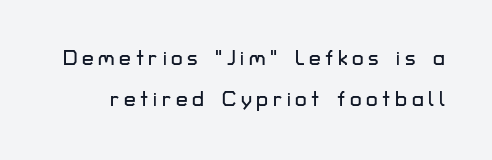
{"italic": "no", "underline": "no", "line_spacing": "loose", "line_spacing_ratio": 1.97, "letter_spacing": "wide", "letter_spacing_em": 0.22, "glyph_px": 21}
